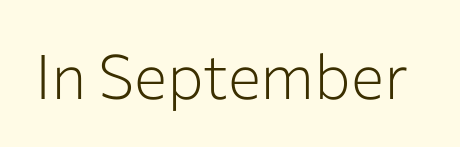
The image shows 62 px light sans-serif type, upright; set normal letter spacing, not underlined; low stroke contrast and a medium x-height.
